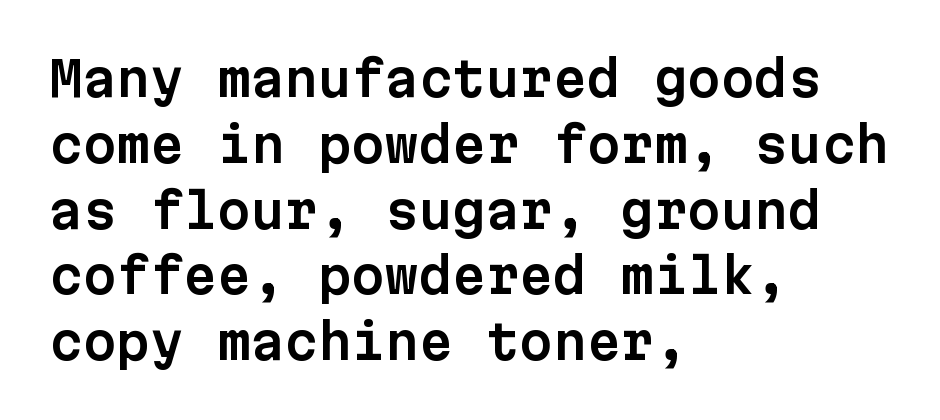
Is this a fixed-width face? Yes — each glyph sits in an identical cell. The rendering keeps characters at their native spacing. Successive baselines arrive at the customary interval. Horizontal alignment here is leftward, the default for most running prose. Font category for this specimen: sans-serif. This is the regular roman posture of the typeface.
